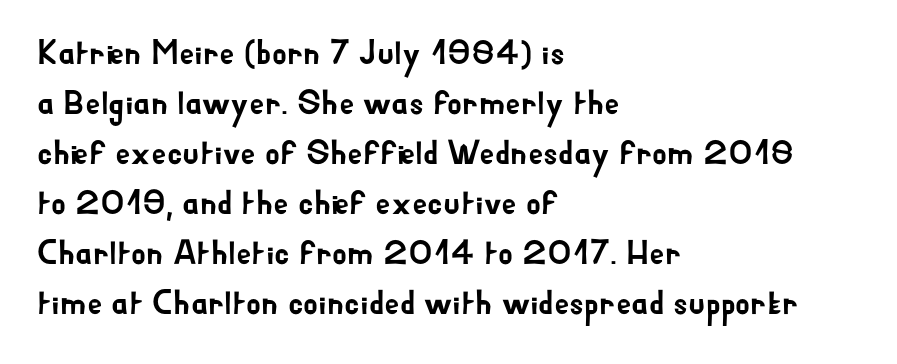
Type without underlining. Character widths vary here, with narrow letters taking less room than wide ones. Is this a sans? Yes — the strokes have no serifs. The line texture is even and compact thanks to regular tracking. Posture: upright roman.
